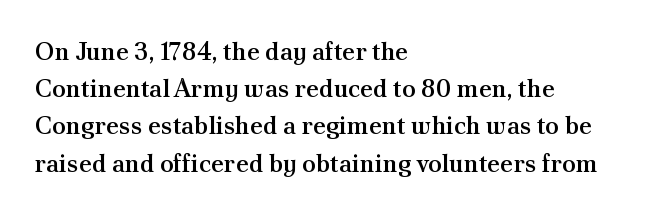
The image shows 25 px text type, upright; set left-aligned, normal line spacing (1.49x), normal letter spacing, not underlined.
